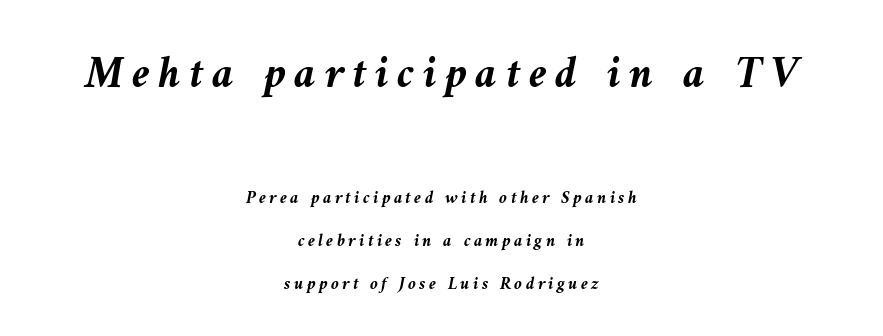
Short and long lines alike share a common midpoint. You could fit nearly another row in the gap between these rows. I'd describe the lettering as bold — thick and assertive. Anything drawn beneath the words? Only blank space. Quick note: italic.
